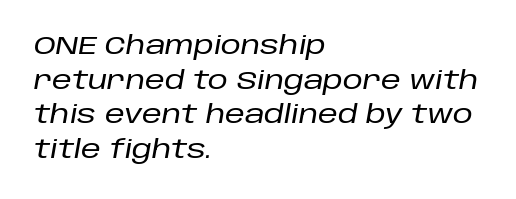
Q: Is the text italic (slanted)? A: Yes, it leans right by about 10 degrees.
Q: Is the text underlined? A: No.
Q: How is the paragraph aligned? A: Left-aligned.
Q: Is the spacing between letters normal or unusually wide? A: Normal.
Q: Is the spacing between lines tight, normal or loose? A: Normal.
